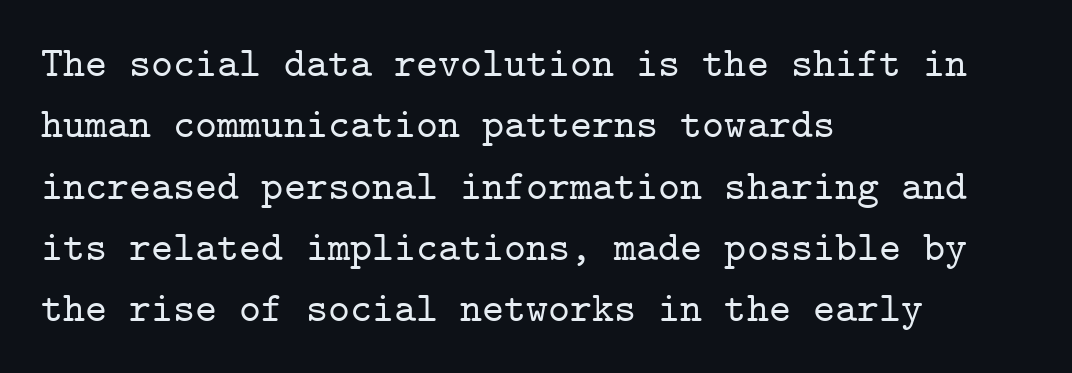
This sample uses an upright cut, with every glyph sitting square on the baseline. Rows of type keep a routine distance in the vertical direction. Note the uniform advance width — an 'i' takes as much space as an 'm'. The ragged edge is on the right, which tells us the setting is flush left.
